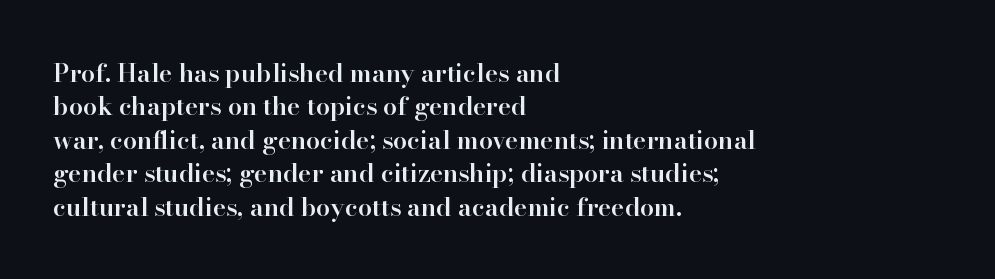
The image shows 25 px text type, upright; set left-aligned, normal line spacing (1.34x), normal letter spacing, not underlined.
